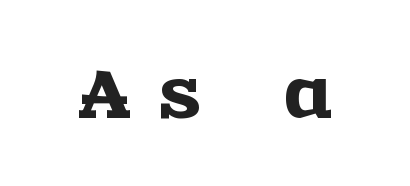
The image shows 64 px wide serif type, upright; set unusually wide letter spacing (+0.46 em), not underlined; a large x-height.
